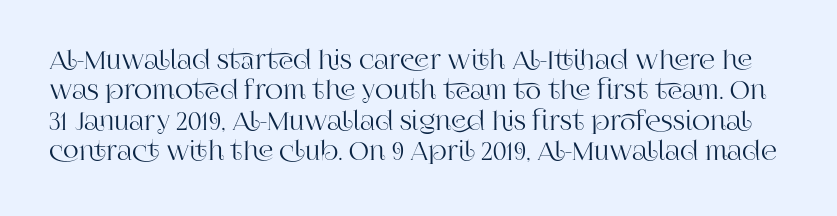
Q: Is the text italic (slanted)? A: No, it is upright.
Q: Is the text underlined? A: No.
Q: Is the spacing between letters normal or unusually wide? A: Normal.
